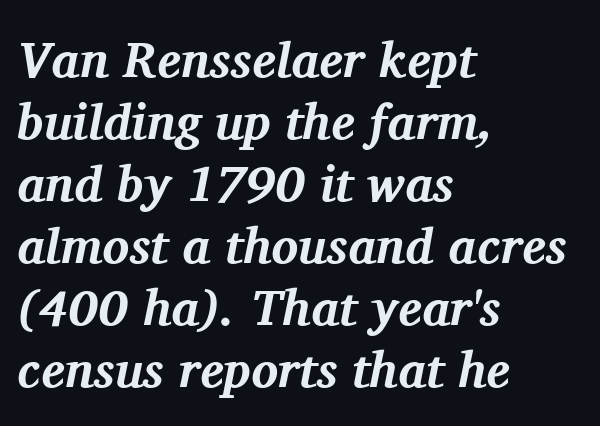
These lines are set flush left with a ragged right edge. Words float on clear page, feet unadorned. Honestly, the letter spacing is just normal — you wouldn't notice it. The font family rendered here belongs to the serif group. Here the designer chose a conventional face with non-uniform glyph widths. Each glyph is drawn with heavy, bold strokes.
